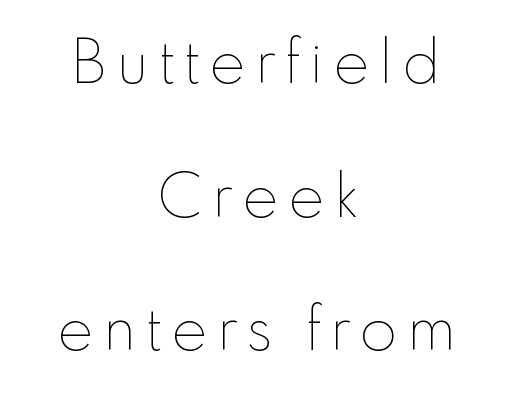
Q: Is the text bold? A: No.
Q: Is the text italic (slanted)? A: No, it is upright.
Q: Is the text underlined? A: No.
Q: How is the paragraph aligned? A: Centered.
Q: Is the spacing between lines tight, normal or loose? A: Loose.
Q: Width (condensed, normal, or wide)? A: Normal.
Q: Stroke contrast? A: Low.
Q: x-height? A: Small.
Q: Monospaced? A: No.
